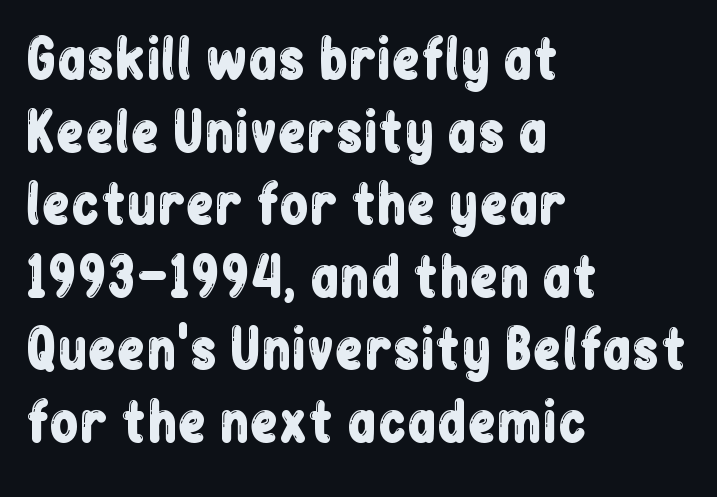
The image shows 53 px condensed sans-serif type, upright; set left-aligned, normal line spacing (1.37x), normal letter spacing, not underlined; low stroke contrast and a medium x-height.
